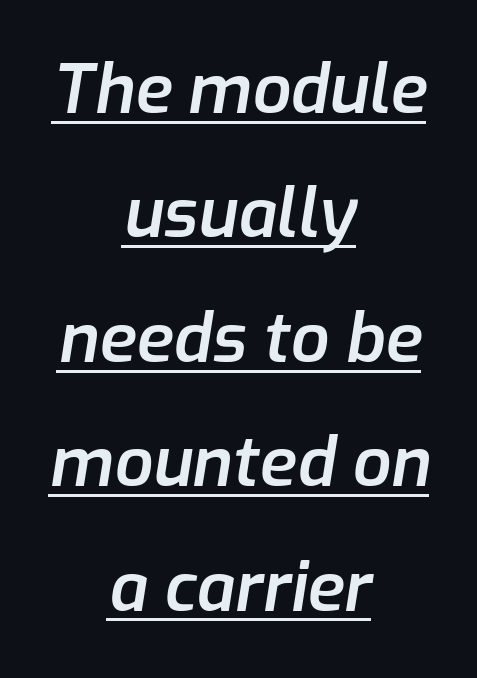
The image shows 68 px semibold type, italic (leaning right); set centered, line spacing 1.83x, normal letter spacing, underlined; low stroke contrast and a medium x-height.
